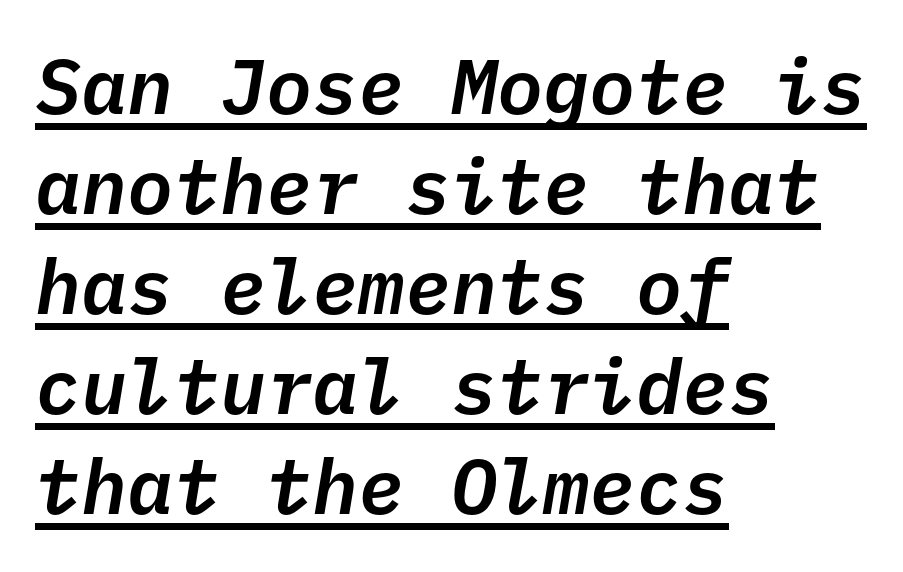
Q: Is the text italic (slanted)? A: Yes, it leans right by about 10 degrees.
Q: Is the text underlined? A: Yes.
Q: How is the paragraph aligned? A: Left-aligned.
Q: Is the spacing between letters normal or unusually wide? A: Normal.
Q: Is the spacing between lines tight, normal or loose? A: Normal.
Q: Width (condensed, normal, or wide)? A: Normal.
Q: Stroke contrast? A: Low.
Q: x-height? A: Medium.
Q: Monospaced? A: Yes.
